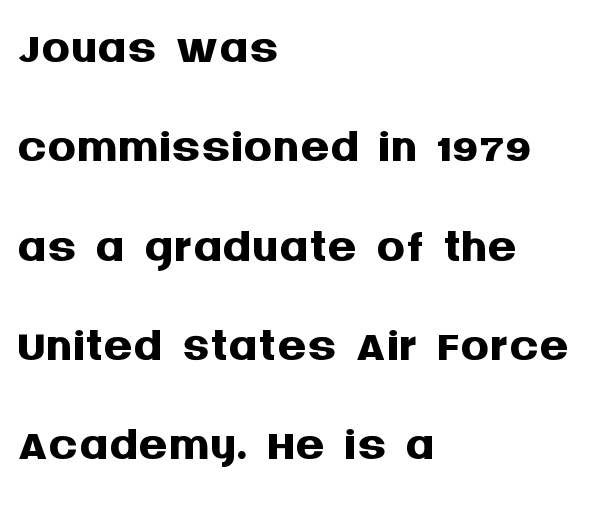
Q: Is the text bold? A: Yes.
Q: Is the text italic (slanted)? A: No, it is upright.
Q: Is the typeface a serif or a sans-serif typeface? A: Sans-serif.
Q: Is the text underlined? A: No.
Q: How is the paragraph aligned? A: Left-aligned.
Q: Is the spacing between letters normal or unusually wide? A: Normal.
Q: Is the spacing between lines tight, normal or loose? A: Normal.
Q: Width (condensed, normal, or wide)? A: Normal.
Q: Stroke contrast? A: Medium.
Q: x-height? A: Large.
Q: Monospaced? A: No.
